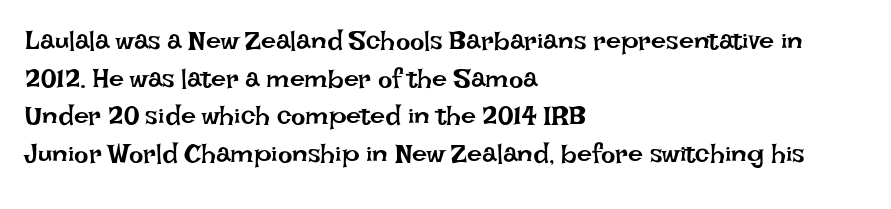
Q: Is the text bold? A: No.
Q: Is the text italic (slanted)? A: No, it is upright.
Q: Is the text underlined? A: No.
Q: How is the paragraph aligned? A: Left-aligned.
Q: Is the spacing between letters normal or unusually wide? A: Normal.
Q: Is the spacing between lines tight, normal or loose? A: Normal.
